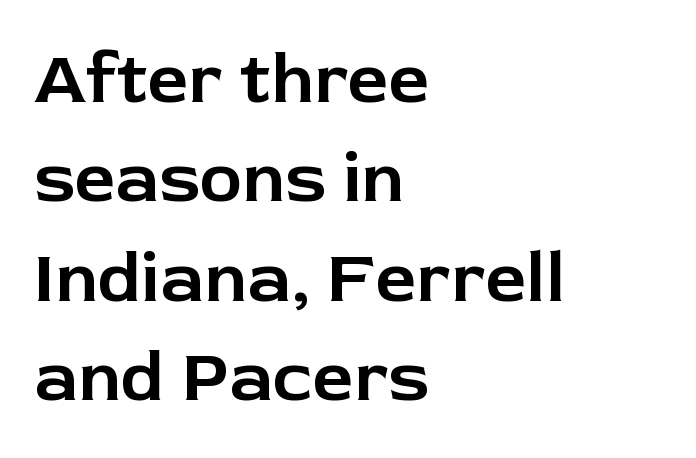
The image shows 72 px sans-serif type, upright; set left-aligned, normal line spacing (1.38x), normal letter spacing, not underlined; low stroke contrast and a medium x-height.
